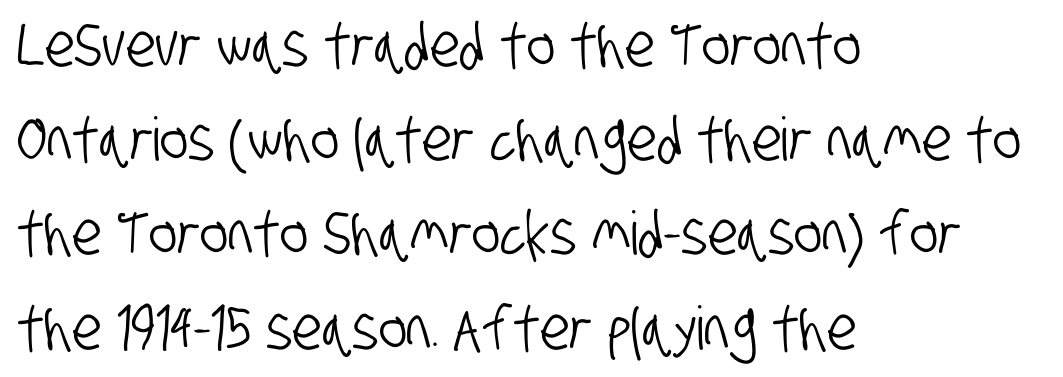
The image shows 60 px condensed sans-serif type; set left-aligned, normal line spacing (1.57x), normal letter spacing, not underlined; low stroke contrast and a large x-height.
